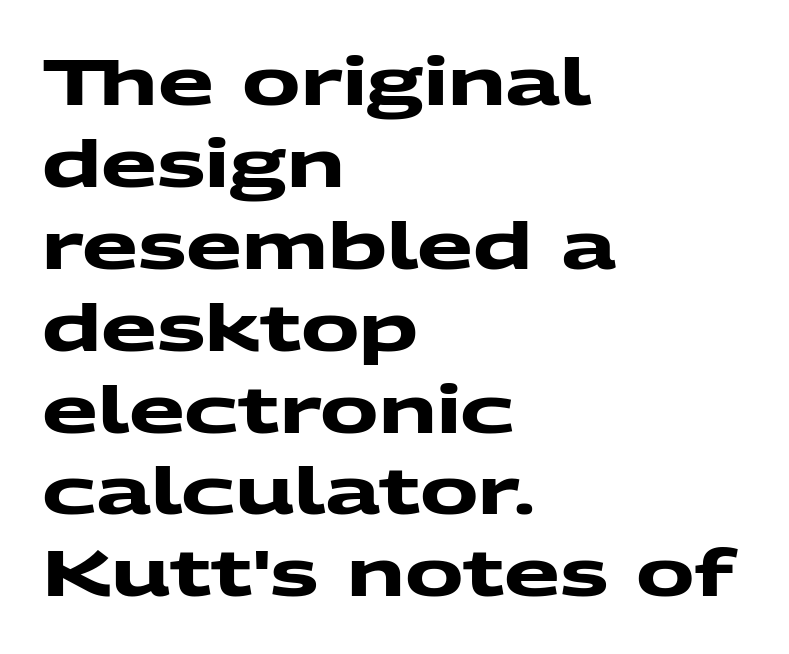
The image shows 65 px heavy, wide sans-serif type; set left-aligned, normal line spacing (1.26x), normal letter spacing, not underlined; medium stroke contrast and a medium x-height.
